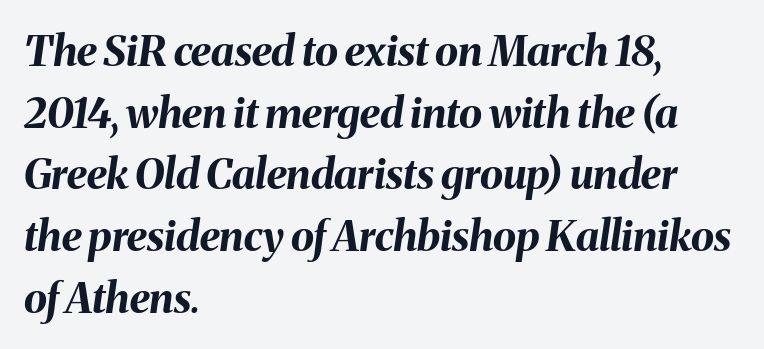
{"italic": "yes", "lean": "right", "slant_degrees": 8, "bold": "yes", "weight": "bold", "width": "normal", "stroke_contrast": "medium", "x_height": "medium", "monospaced": "no", "underline": "no", "align": "left", "line_spacing": "normal", "line_spacing_ratio": 1.47, "letter_spacing": "normal", "letter_spacing_em": 0.0, "glyph_px": 42}
